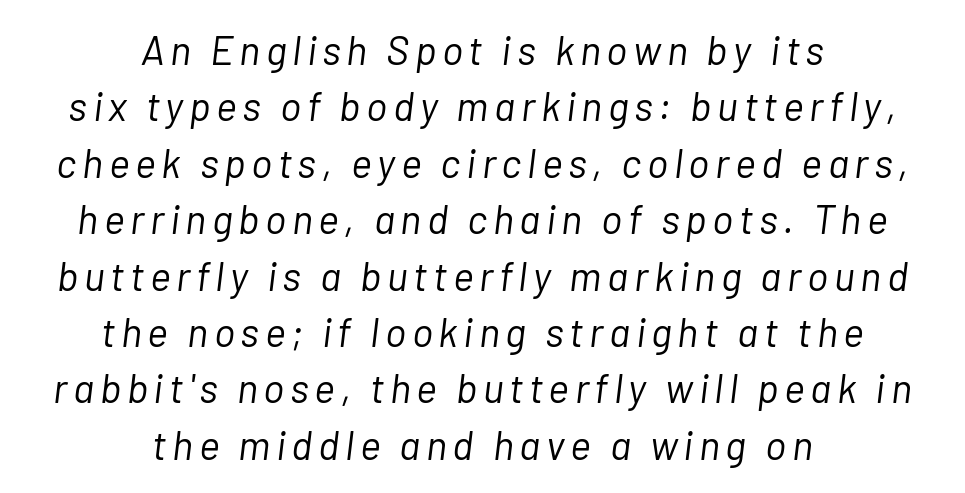
The image shows 40 px light type, italic (leaning right); set centered, normal line spacing (1.41x), not underlined; low stroke contrast and a medium x-height.
